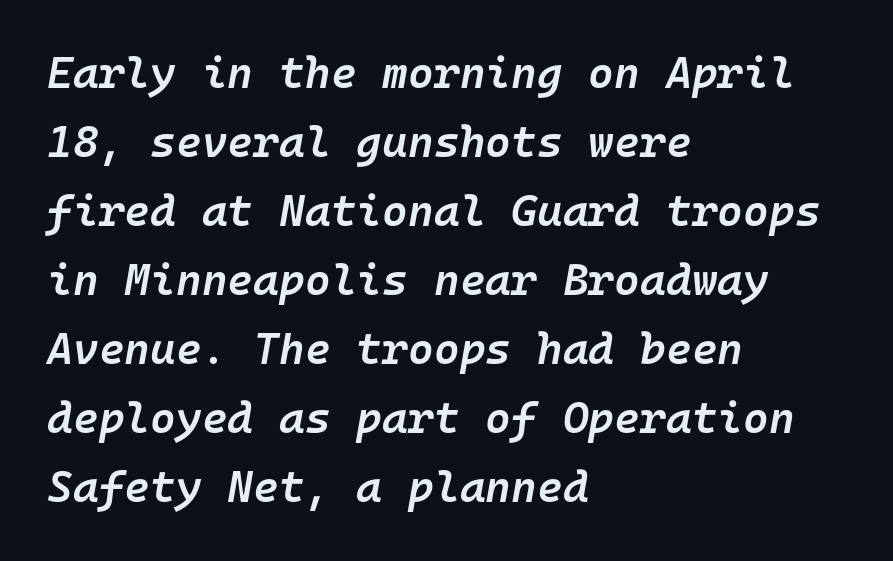
Heft: intermediate — a semibold. In CSS terms this would be text-align: left. In terms of posture, this sample is oblique. Looks like terminal output: every glyph gets an equal slot. A typesetter would call this zero additional tracking.
